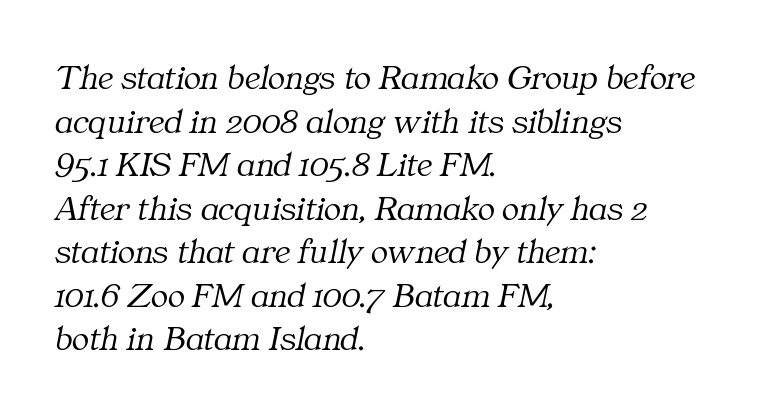
{"serif": "yes", "italic": "yes", "lean": "right", "slant_degrees": 11, "bold": "no", "weight": "light", "width": "normal", "stroke_contrast": "medium", "x_height": "medium", "monospaced": "no", "underline": "no", "align": "left", "line_spacing_ratio": 1.21, "letter_spacing": "normal", "letter_spacing_em": 0.0, "glyph_px": 36}
